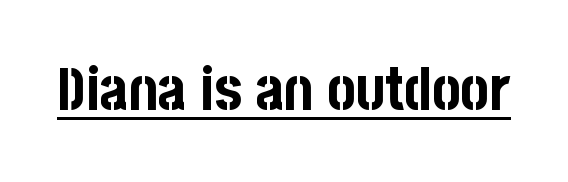
Think of a printed novel: that variable character pitch is what you see here. In terms of letterspacing, this is plain default setting. Somebody hit Ctrl+U on this one — the words are underlined. Heft: maximum for text — a bold. No feet cap the strokes, marking this as sans-serif type. This is the regular roman posture of the typeface.
